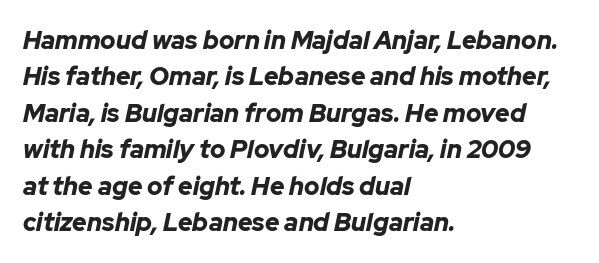
Has an underline been added? It has not. The text carries the slant typical of an italic or oblique font. The designer left line spacing at the default. Chunky letters — that's bold for sure.
